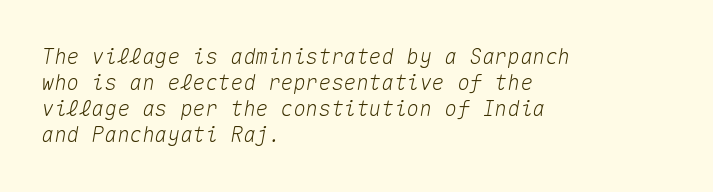
Q: Is the text italic (slanted)? A: Yes, it leans right by about 10 degrees.
Q: Is the text underlined? A: No.
Q: How is the paragraph aligned? A: Left-aligned.
Q: Is the spacing between letters normal or unusually wide? A: Normal.
